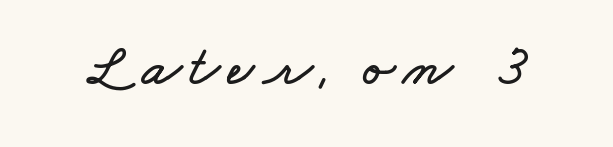
Q: Is the text underlined? A: No.
Q: Width (condensed, normal, or wide)? A: Wide.
Q: Stroke contrast? A: Low.
Q: x-height? A: Small.
Q: Monospaced? A: No.
